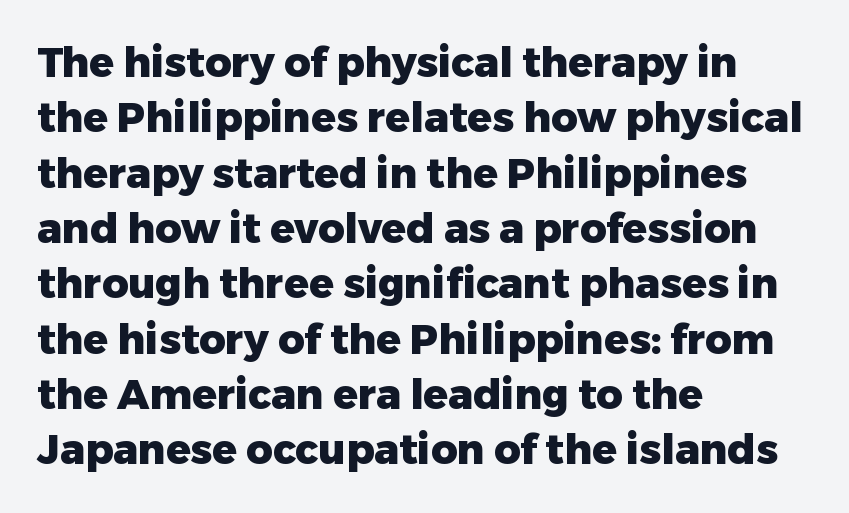
The line texture is even and compact thanks to regular tracking. Unlike italic type, these characters show no tilt at all. Spacing verdict: proportional, widths tailored to each character. Descender tails drop into unmarked territory. All the whitespace from short lines collects on the right. Regular leading.
